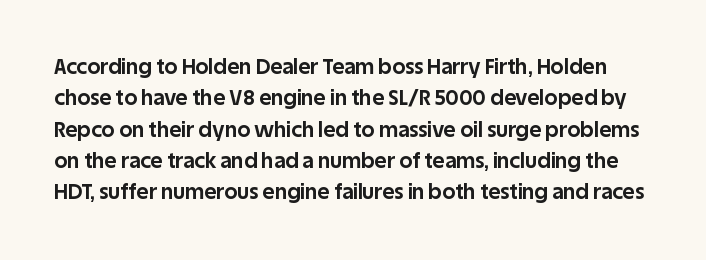
Q: Is the text bold? A: Yes.
Q: Is the text italic (slanted)? A: No, it is upright.
Q: Is the text underlined? A: No.
Q: Is the spacing between letters normal or unusually wide? A: Normal.
Q: Is the spacing between lines tight, normal or loose? A: Normal.
